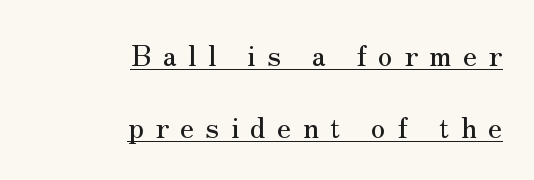
Tall strokes in this sample are plumb rather than angled. Short and long lines alike share a common ending point at right. Does extra space separate the letters? Yes, quite a lot of it. Line spacing here is loose. This rendering employs a face with finishing strokes, i.e., a serif.
